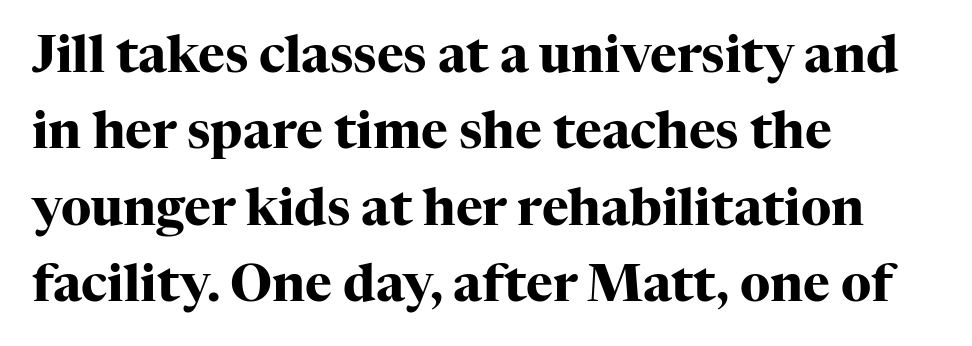
The characters look thick and weighty, a clear bold. Style check: upright. You could not count columns in this text — the font is proportionally spaced. Has an underline been added? It has not.
